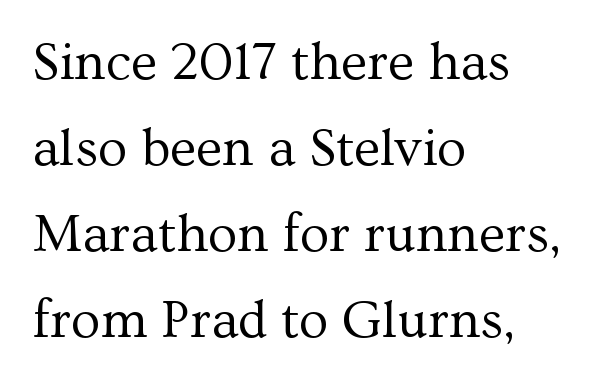
The image shows 54 px regular-weight serif type, upright; set left-aligned, normal line spacing (1.59x), normal letter spacing, not underlined; medium stroke contrast and a medium x-height.
